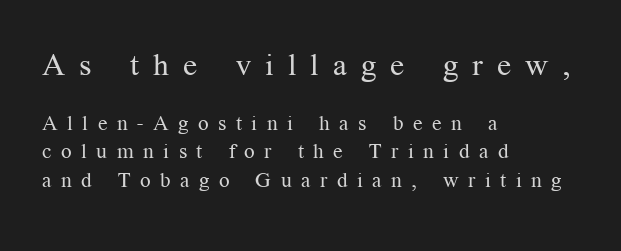
The image shows 31 px regular-weight serif type, upright; set left-aligned, normal line spacing (1.34x), unusually wide letter spacing (+0.45 em), not underlined; the first (top) block is 1.48x larger; medium stroke contrast and a medium x-height.
